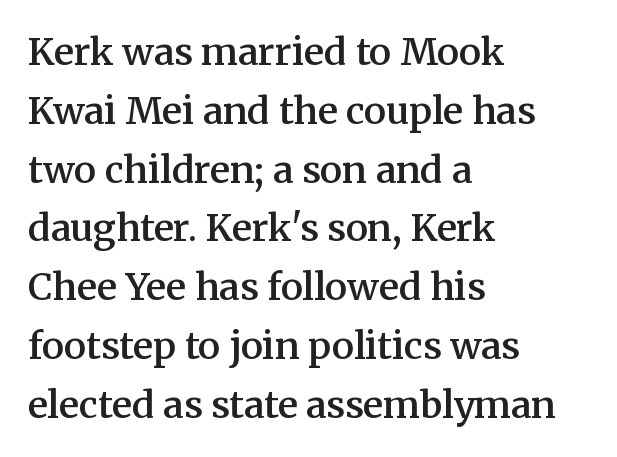
{"serif": "yes", "italic": "no", "bold": "semi", "weight": "semibold", "width": "normal", "stroke_contrast": "medium", "x_height": "medium", "monospaced": "no", "underline": "no", "align": "left", "line_spacing": "normal", "line_spacing_ratio": 1.59, "letter_spacing": "normal", "letter_spacing_em": 0.0, "glyph_px": 37}
